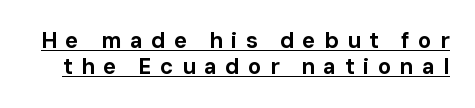
{"italic": "no", "bold": "yes", "underline": "yes", "line_spacing_ratio": 1.19, "letter_spacing": "wide", "letter_spacing_em": 0.38, "glyph_px": 22}
